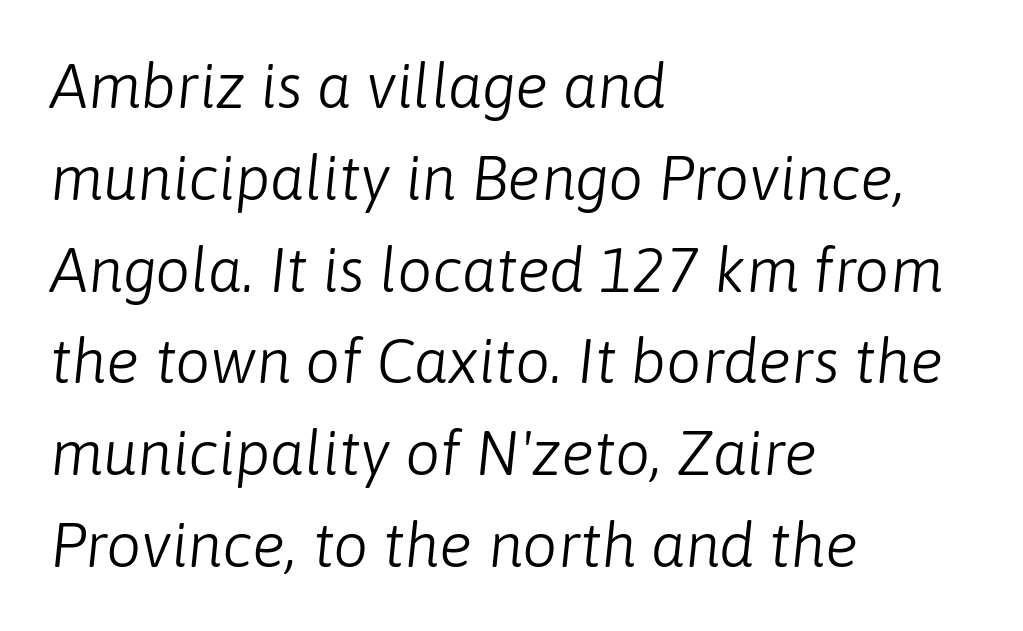
The image shows 62 px light type, italic (leaning right); set left-aligned, normal line spacing (1.48x), normal letter spacing, not underlined; low stroke contrast and a medium x-height.
